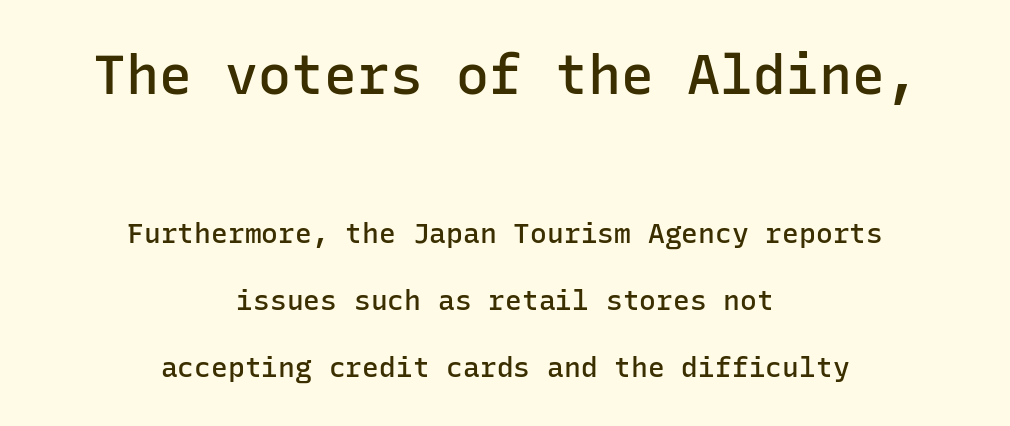
This sample has the even, mechanical cadence of fixed-width lettering. Style check: upright. Emphasis by weight is partial: semibold. Size contrast runs from large at the top to small at the bottom. One-word summary of the alignment: center.
